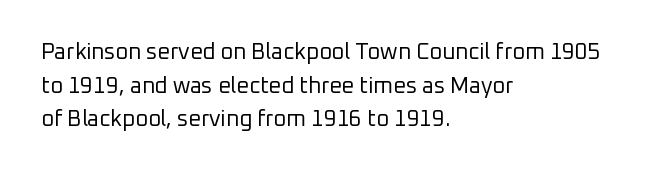
The image shows 22 px text type, upright; set left-aligned, normal line spacing (1.53x), normal letter spacing, not underlined.
